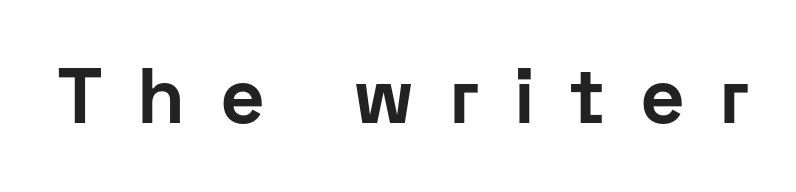
Q: Is the text bold? A: Yes.
Q: Is the text italic (slanted)? A: No, it is upright.
Q: Is the typeface a serif or a sans-serif typeface? A: Sans-serif.
Q: Is the text underlined? A: No.
Q: Is the spacing between letters normal or unusually wide? A: Unusually wide.
Q: Width (condensed, normal, or wide)? A: Normal.
Q: Stroke contrast? A: Low.
Q: x-height? A: Medium.
Q: Monospaced? A: No.
